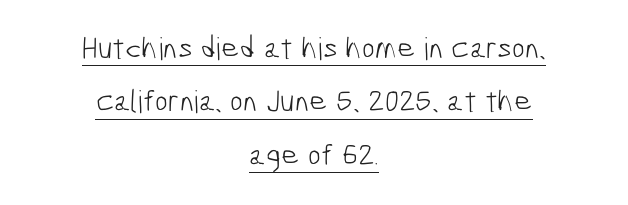
This rendering uses center alignment, leaving both contours irregular but symmetric. The text was rendered using a sans face with plain stroke endings. Stem width sits at or under what a default text font uses. The rendering uses natural spacing where letterforms have individual widths. Each line of the rendering has a horizontal stroke beneath the glyphs.
